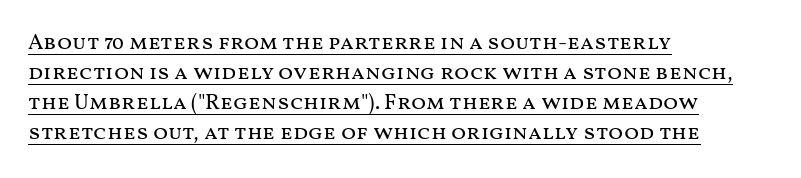
The image shows 22 px text type, upright; set left-aligned, normal line spacing (1.37x), normal letter spacing, underlined.
